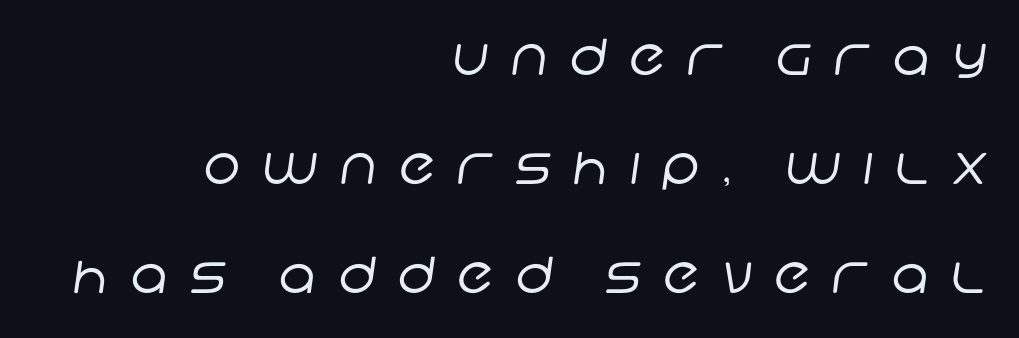
Check under the words: just untouched page. The horizontal fit of the characters is loose and conspicuously gappy. Each letter keeps its own natural width here, so spacing adapts to shape. A sans-serif font was chosen for this passage.
